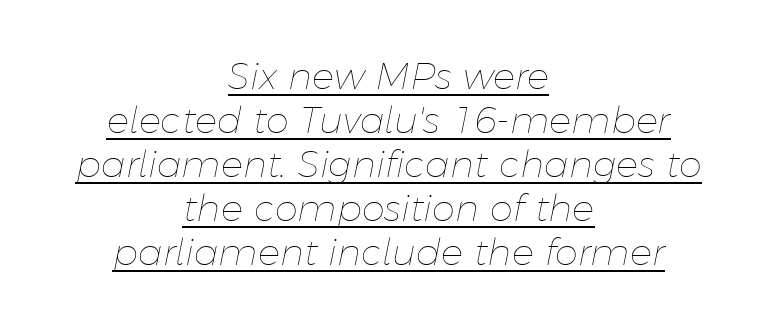
{"italic": "yes", "lean": "right", "slant_degrees": 11, "bold": "no", "weight": "thin", "width": "normal", "stroke_contrast": "low", "x_height": "medium", "monospaced": "no", "underline": "yes", "align": "center", "line_spacing_ratio": 1.19, "letter_spacing": "normal", "letter_spacing_em": 0.0, "glyph_px": 37}
